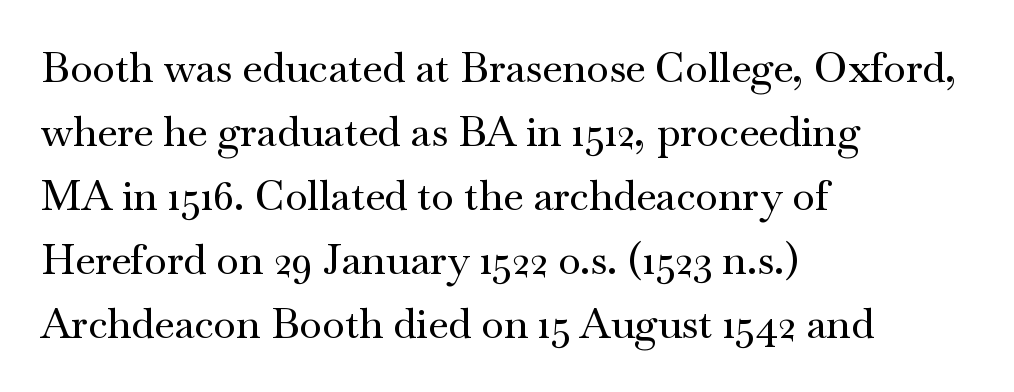
{"serif": "yes", "italic": "no", "width": "wide", "stroke_contrast": "medium", "x_height": "small", "monospaced": "no", "underline": "no", "align": "left", "line_spacing": "normal", "line_spacing_ratio": 1.56, "letter_spacing": "normal", "letter_spacing_em": 0.0, "glyph_px": 41}
